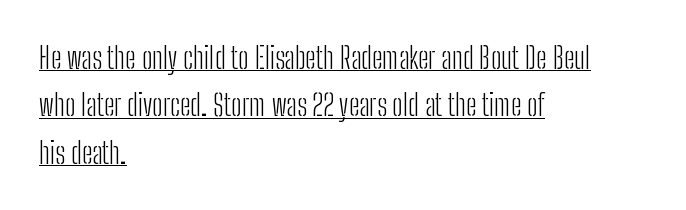
The image shows 30 px light, condensed sans-serif type, upright; set left-aligned, normal line spacing (1.58x), normal letter spacing, underlined; low stroke contrast and a medium x-height.
